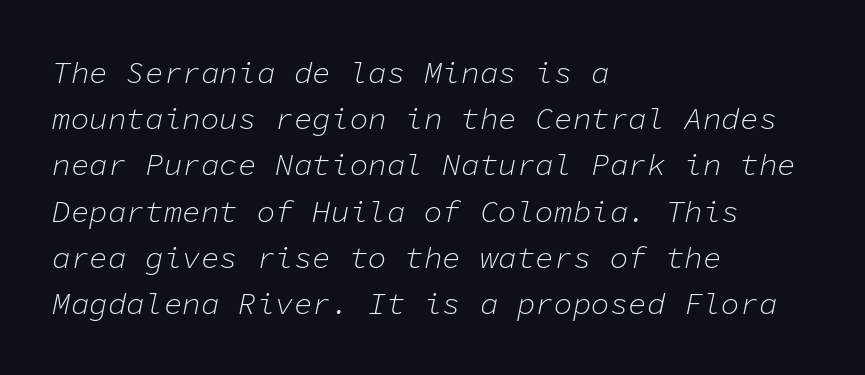
Q: Is the text bold? A: No.
Q: Is the text italic (slanted)? A: Yes, it leans right by about 11 degrees.
Q: Is the text underlined? A: No.
Q: How is the paragraph aligned? A: Left-aligned.
Q: Is the spacing between letters normal or unusually wide? A: Normal.
Q: Is the spacing between lines tight, normal or loose? A: Normal.
Q: Width (condensed, normal, or wide)? A: Normal.
Q: Stroke contrast? A: Low.
Q: x-height? A: Medium.
Q: Monospaced? A: Yes.
